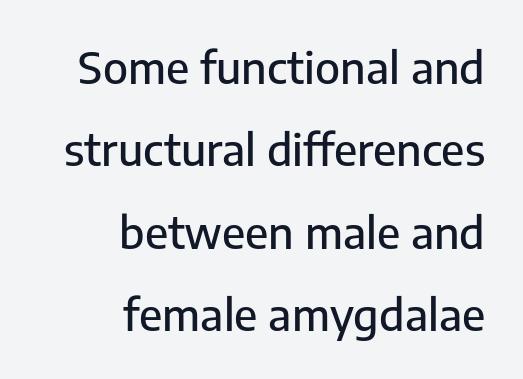
The image shows 44 px sans-serif type, upright; set right-aligned, line spacing 1.87x, normal letter spacing, not underlined; low stroke contrast and a medium x-height.
